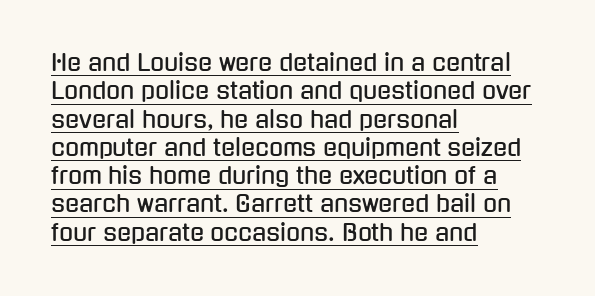
Q: Is the text italic (slanted)? A: No, it is upright.
Q: Is the text underlined? A: Yes.
Q: How is the paragraph aligned? A: Left-aligned.
Q: Is the spacing between letters normal or unusually wide? A: Normal.
